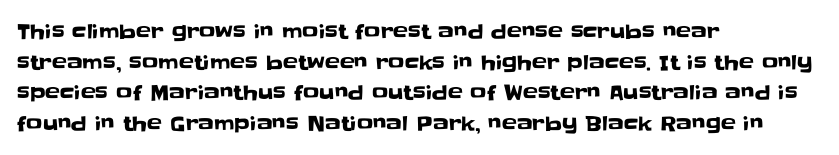
Posture: upright roman. Where is the straight margin? On the left. The passage shown stacks its lines at a standard gap. The passage shown is not underscored anywhere. The tracking reads as untouched default to a designer's eye.
